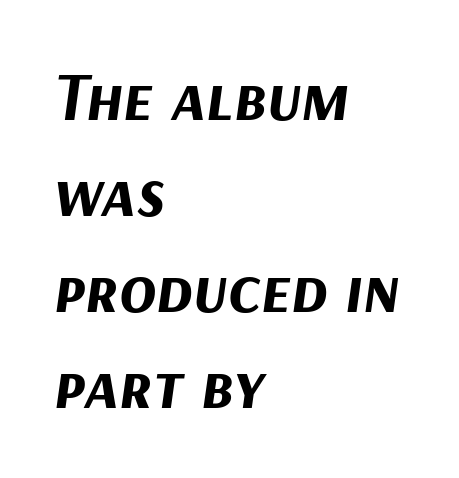
Q: Is the text bold? A: Yes.
Q: Is the text italic (slanted)? A: Yes, it leans right by about 9 degrees.
Q: Is the text underlined? A: No.
Q: How is the paragraph aligned? A: Left-aligned.
Q: Is the spacing between letters normal or unusually wide? A: Normal.
Q: Is the spacing between lines tight, normal or loose? A: Normal.
Q: Width (condensed, normal, or wide)? A: Normal.
Q: Stroke contrast? A: Medium.
Q: x-height? A: Medium.
Q: Monospaced? A: No.
